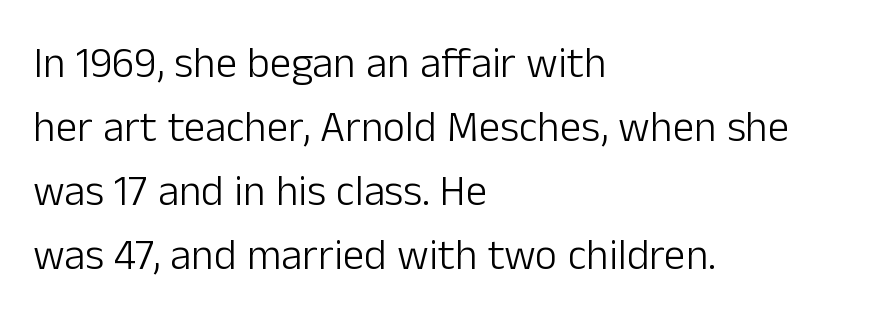
Weight: in the light-to-regular range. This sample uses a sans-serif face. Any mark beneath the type? The region is blank. These lines sit exactly where default settings would place them. These lines are rendered in a variable-pitch font. The paragraph has a hard left edge and a soft right edge.
